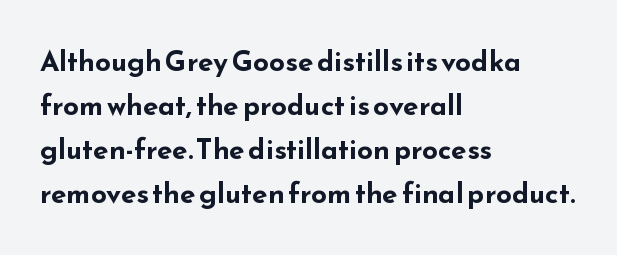
Q: Is the text bold? A: Yes.
Q: Is the text italic (slanted)? A: No, it is upright.
Q: Is the typeface a serif or a sans-serif typeface? A: Sans-serif.
Q: Is the text underlined? A: No.
Q: How is the paragraph aligned? A: Left-aligned.
Q: Is the spacing between letters normal or unusually wide? A: Normal.
Q: Is the spacing between lines tight, normal or loose? A: Normal.
Q: Width (condensed, normal, or wide)? A: Wide.
Q: Stroke contrast? A: Low.
Q: x-height? A: Small.
Q: Monospaced? A: No.
